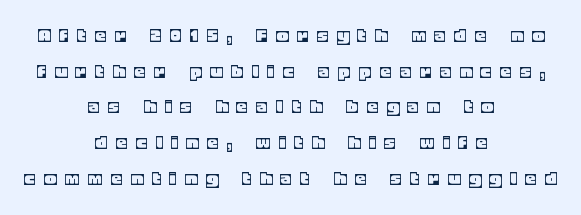
If you folded the block vertically in half, each line would mirror itself in length. Look at the tracking — it's clearly loosened, letters drifting apart. The words here are not underlined. If you drew a line through each stem, it would be perfectly vertical. If you measured baseline to baseline, you'd find a middling distance.
